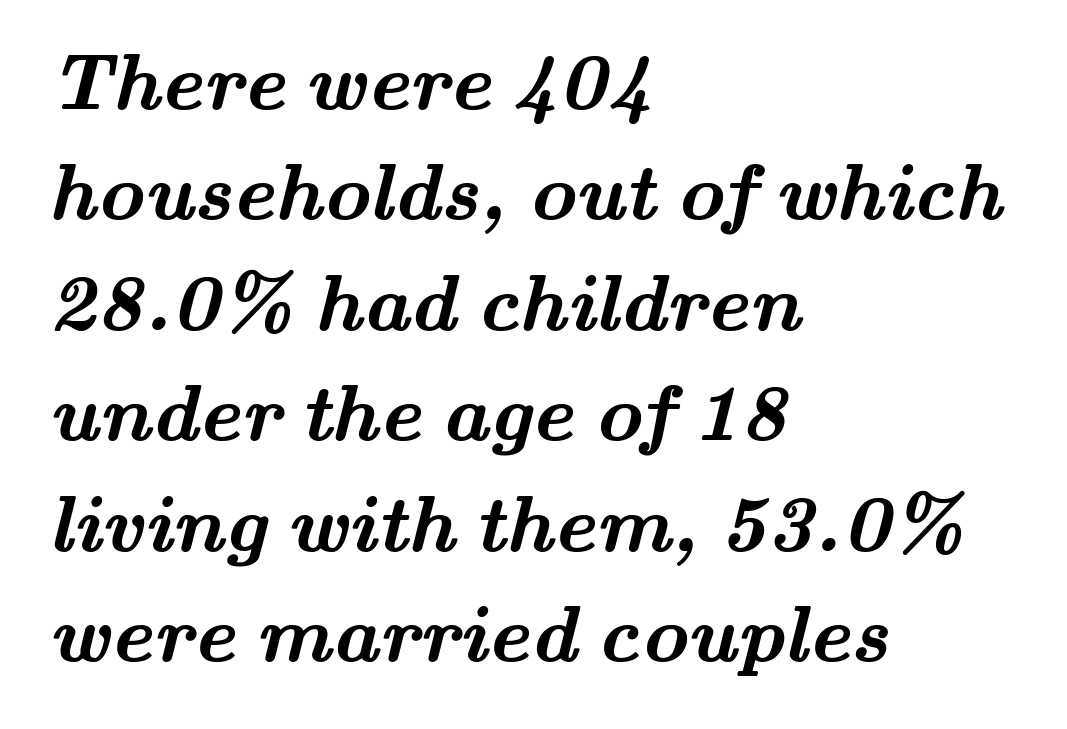
The image shows 80 px semibold, wide serif type; set left-aligned, normal line spacing (1.38x), normal letter spacing, not underlined; medium stroke contrast and a small x-height.
